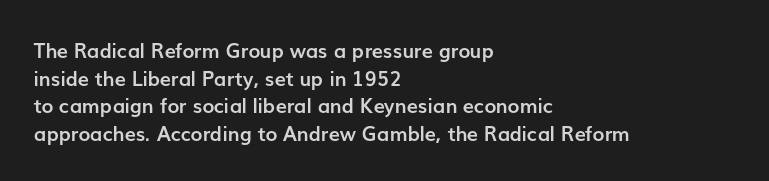
Is the letter spacing exaggerated? No — it looks like the ordinary default. Does the weight exceed regular? Yes, all the way to bold. Layout note: lines flush left. Notice how the stems are strictly vertical — no italics here.
